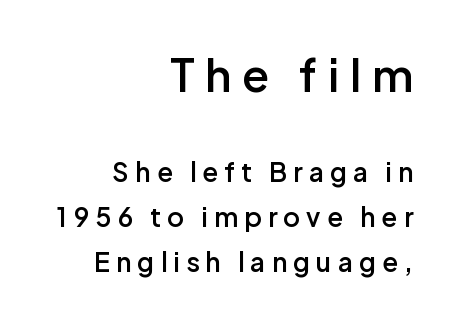
The lettering stays uniformly vertical, giving the passage a roman look. The glyphs in this specimen are sans serif. Letter spacing: wide. The space directly below the letters is spotless. Reading top to bottom, the characters get smaller at the block break. This rendering uses right alignment, leaving the left contour irregular.
